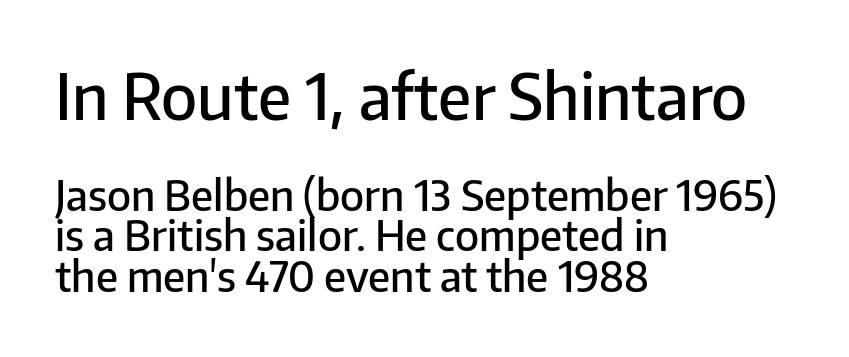
The typesetting leans somewhat heavy: a semibold. This rendering employs a face without finishing strokes, i.e., a sans-serif. This layout puts the oversized block above and the modest block below. The typography opts for an upright posture over an oblique one.
